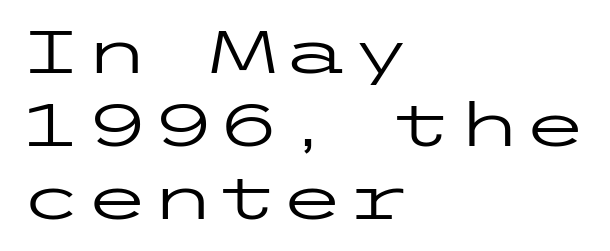
{"serif": "no", "italic": "no", "bold": "no", "weight": "regular", "width": "wide", "stroke_contrast": "low", "x_height": "medium", "underline": "no", "align": "left", "line_spacing_ratio": 1.22, "letter_spacing": "normal", "letter_spacing_em": 0.0, "glyph_px": 60}
